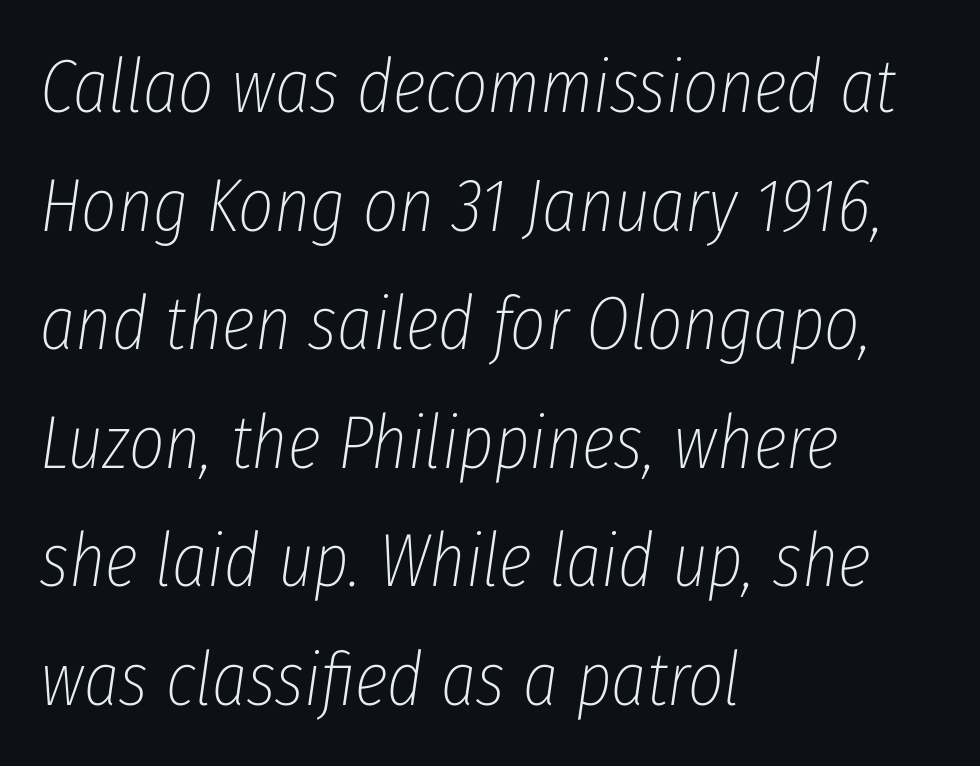
{"italic": "yes", "lean": "right", "slant_degrees": 8, "bold": "no", "weight": "thin", "width": "condensed", "stroke_contrast": "low", "x_height": "medium", "monospaced": "no", "underline": "no", "align": "left", "line_spacing": "normal", "line_spacing_ratio": 1.56, "letter_spacing": "normal", "letter_spacing_em": 0.0, "glyph_px": 76}
